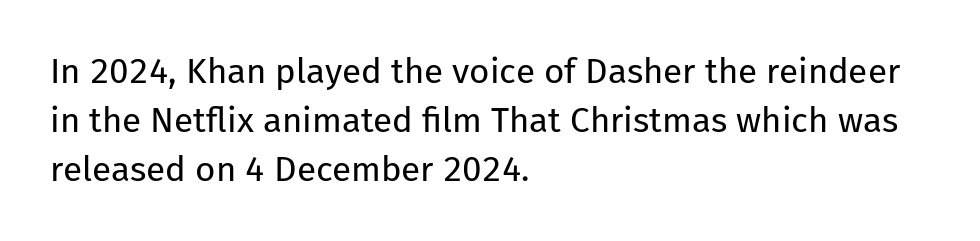
The image shows 35 px regular-weight sans-serif type, upright; set left-aligned, normal line spacing (1.4x), normal letter spacing, not underlined; low stroke contrast and a medium x-height.
